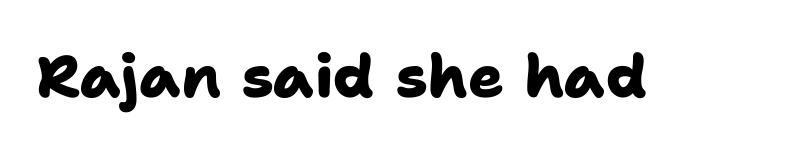
{"serif": "no", "bold": "yes", "weight": "heavy", "width": "normal", "stroke_contrast": "low", "x_height": "medium", "monospaced": "no", "underline": "no", "letter_spacing": "normal", "letter_spacing_em": 0.0, "glyph_px": 59}
